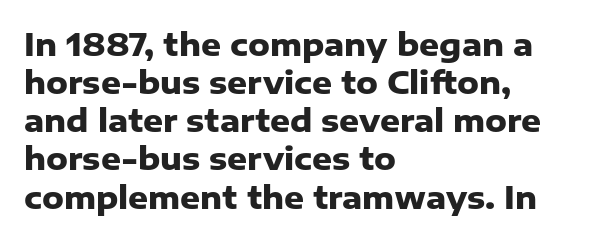
Q: Is the text bold? A: Yes.
Q: Is the text italic (slanted)? A: No, it is upright.
Q: Is the typeface a serif or a sans-serif typeface? A: Sans-serif.
Q: Is the text underlined? A: No.
Q: How is the paragraph aligned? A: Left-aligned.
Q: Is the spacing between letters normal or unusually wide? A: Normal.
Q: Width (condensed, normal, or wide)? A: Normal.
Q: Stroke contrast? A: Low.
Q: x-height? A: Medium.
Q: Monospaced? A: No.
